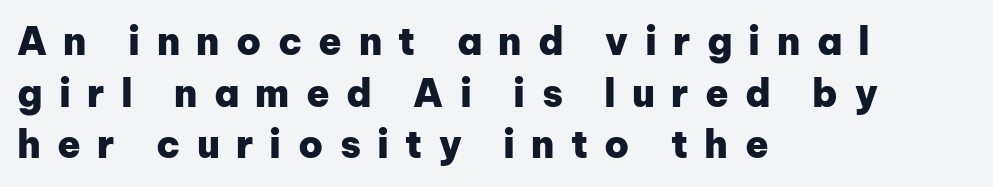
The image shows 38 px heavy sans-serif type, upright; set left-aligned, normal line spacing (1.36x), unusually wide letter spacing (+0.43 em), not underlined; low stroke contrast and a medium x-height.
